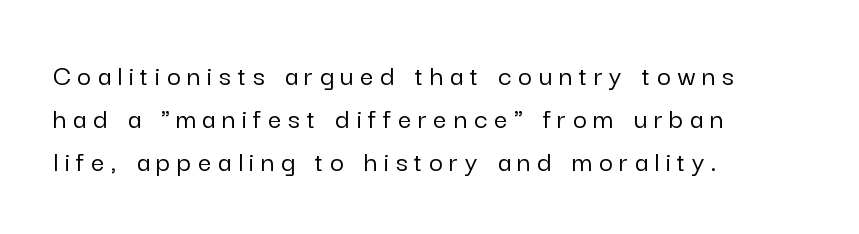
Q: Is the text italic (slanted)? A: No, it is upright.
Q: Is the typeface a serif or a sans-serif typeface? A: Sans-serif.
Q: Is the text underlined? A: No.
Q: How is the paragraph aligned? A: Left-aligned.
Q: Is the spacing between letters normal or unusually wide? A: Unusually wide.
Q: Is the spacing between lines tight, normal or loose? A: Normal.
Q: Width (condensed, normal, or wide)? A: Normal.
Q: Stroke contrast? A: Low.
Q: x-height? A: Medium.
Q: Monospaced? A: No.
